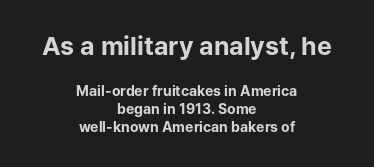
The sample has been set heavy, in full bold. Italic? Not at all — the glyphs are vertical. Observe the ordinary spacing: letters are neighbours, not strangers. The space between consecutive lines is moderate. Typeset on center — no edge is straight. The upper block of text is set noticeably larger than the block beneath it.
